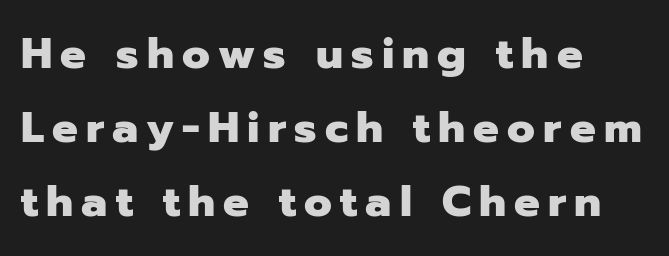
The image shows 43 px heavy sans-serif type, upright; set left-aligned, line spacing 1.72x, not underlined; low stroke contrast and a medium x-height.
